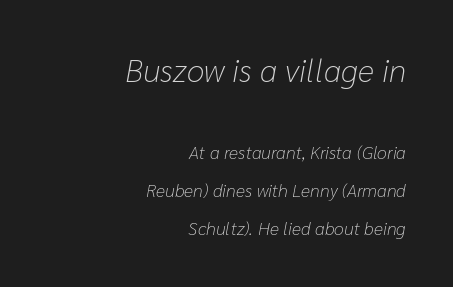
{"italic": "yes", "lean": "right", "slant_degrees": 10, "bold": "no", "weight": "light", "width": "normal", "stroke_contrast": "low", "x_height": "medium", "monospaced": "no", "underline": "no", "align": "right", "line_spacing": "loose", "line_spacing_ratio": 2.09, "letter_spacing": "normal", "letter_spacing_em": 0.0, "larger_block": "first", "size_ratio": 1.78, "glyph_px": 32}
